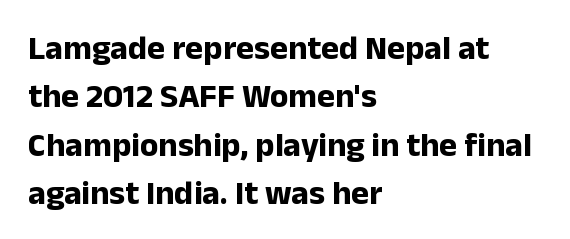
Clear beneath every line of the passage. Notice how descenders clear the ascenders below comfortably — that's standard leading. The letters carry no serifs — their stems end cleanly without finishing strokes. This is heavy type, rendered in bold. Does the copy run flush right? No — it runs flush left.
